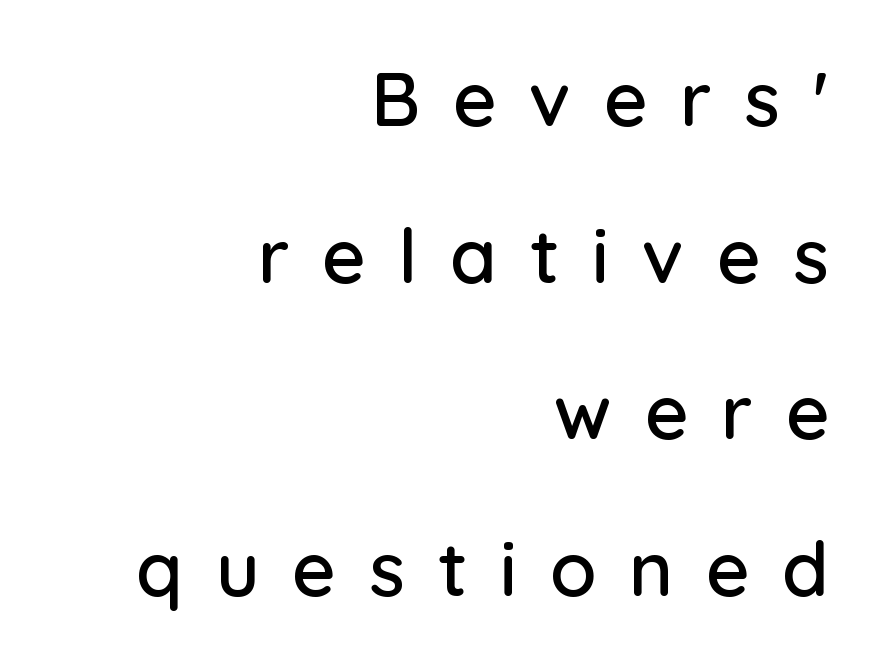
{"serif": "no", "italic": "no", "width": "normal", "stroke_contrast": "low", "x_height": "medium", "monospaced": "no", "underline": "no", "align": "right", "line_spacing": "loose", "line_spacing_ratio": 2.06, "letter_spacing": "wide", "letter_spacing_em": 0.43, "glyph_px": 76}
